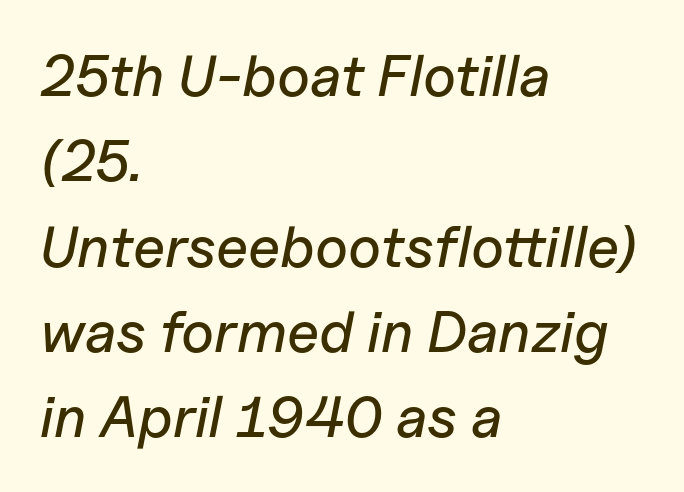
Q: Is the text italic (slanted)? A: Yes, it leans right by about 11 degrees.
Q: Is the text underlined? A: No.
Q: How is the paragraph aligned? A: Left-aligned.
Q: Is the spacing between letters normal or unusually wide? A: Normal.
Q: Is the spacing between lines tight, normal or loose? A: Normal.
Q: Width (condensed, normal, or wide)? A: Normal.
Q: Stroke contrast? A: Low.
Q: x-height? A: Medium.
Q: Monospaced? A: No.
